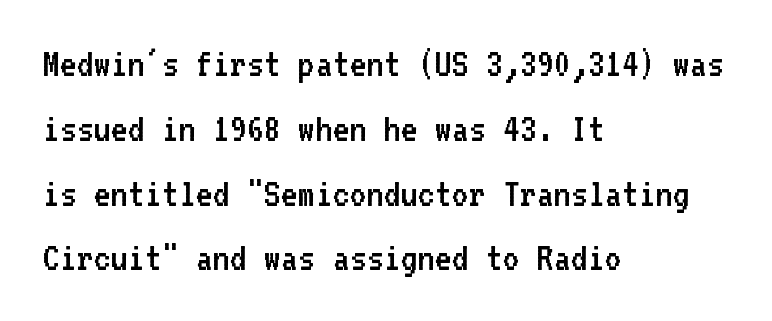
{"serif": "no", "italic": "no", "bold": "no", "weight": "regular", "width": "normal", "stroke_contrast": "low", "x_height": "medium", "monospaced": "yes", "underline": "no", "align": "left", "line_spacing": "normal", "line_spacing_ratio": 1.58, "letter_spacing": "normal", "letter_spacing_em": 0.0, "glyph_px": 41}
